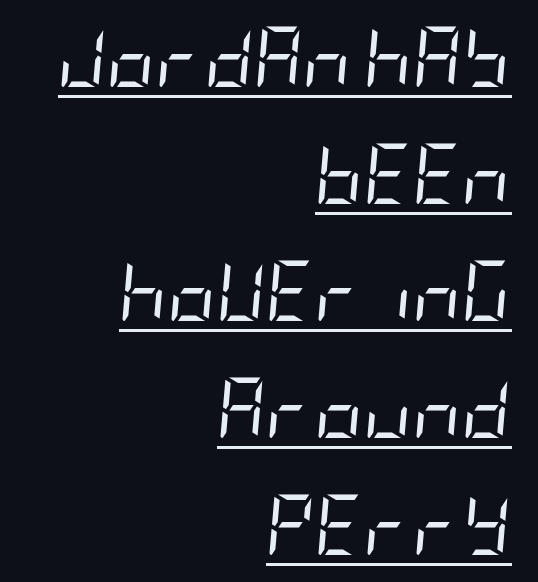
{"italic": "yes", "lean": "right", "slant_degrees": 5, "bold": "no", "weight": "regular", "width": "condensed", "stroke_contrast": "low", "x_height": "large", "underline": "yes", "align": "right", "line_spacing": "loose", "line_spacing_ratio": 1.95, "letter_spacing": "normal", "letter_spacing_em": 0.0, "glyph_px": 60}
